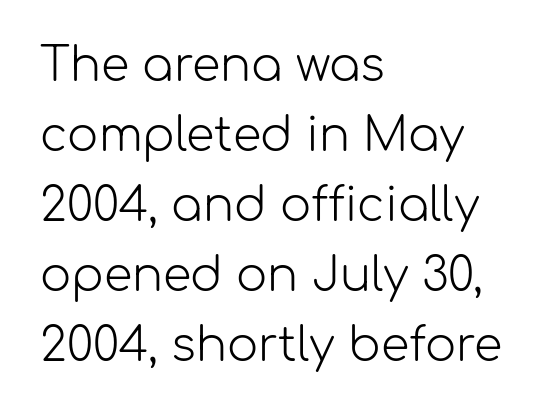
{"serif": "no", "italic": "no", "bold": "no", "weight": "light", "width": "normal", "stroke_contrast": "low", "x_height": "medium", "monospaced": "no", "underline": "no", "align": "left", "line_spacing": "normal", "line_spacing_ratio": 1.52, "letter_spacing": "normal", "letter_spacing_em": 0.0, "glyph_px": 46}
